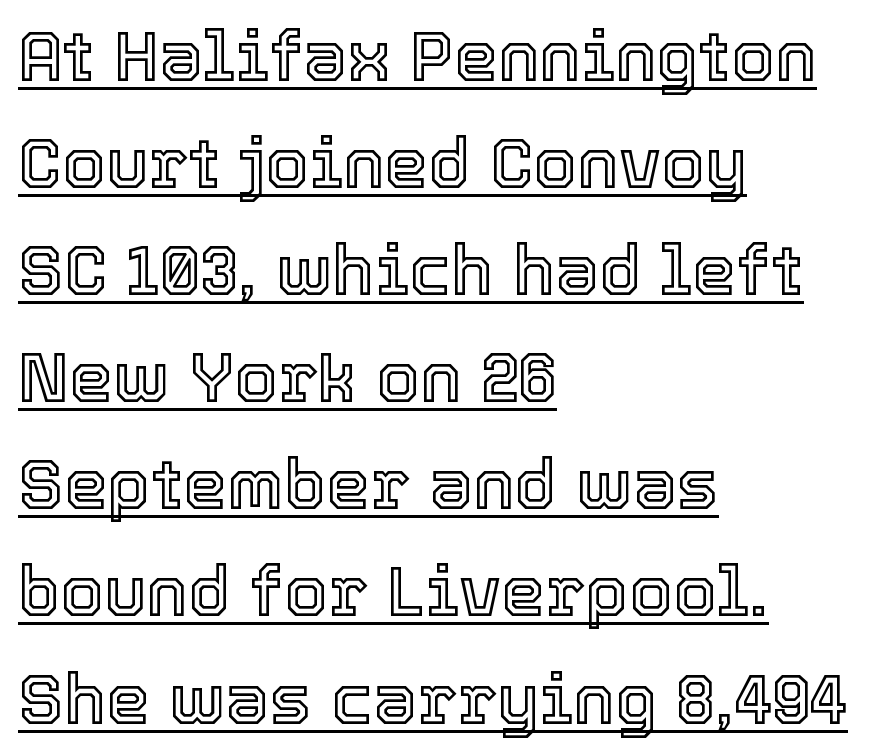
The image shows 70 px text type, upright; set left-aligned, normal line spacing (1.53x), normal letter spacing, underlined; a medium x-height.
